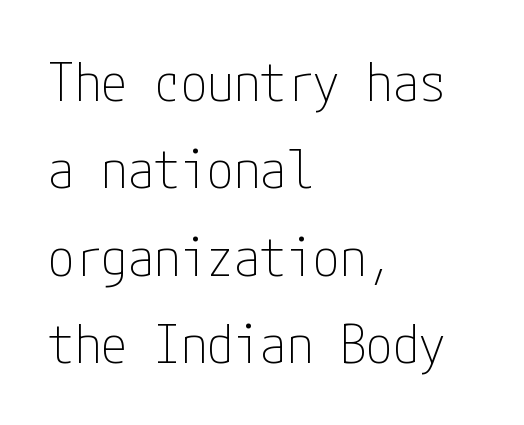
Q: Is the text bold? A: No.
Q: Is the text italic (slanted)? A: No, it is upright.
Q: Is the typeface a serif or a sans-serif typeface? A: Sans-serif.
Q: Is the text underlined? A: No.
Q: How is the paragraph aligned? A: Left-aligned.
Q: Is the spacing between letters normal or unusually wide? A: Normal.
Q: Is the spacing between lines tight, normal or loose? A: Normal.
Q: Width (condensed, normal, or wide)? A: Condensed.
Q: Stroke contrast? A: Low.
Q: x-height? A: Medium.
